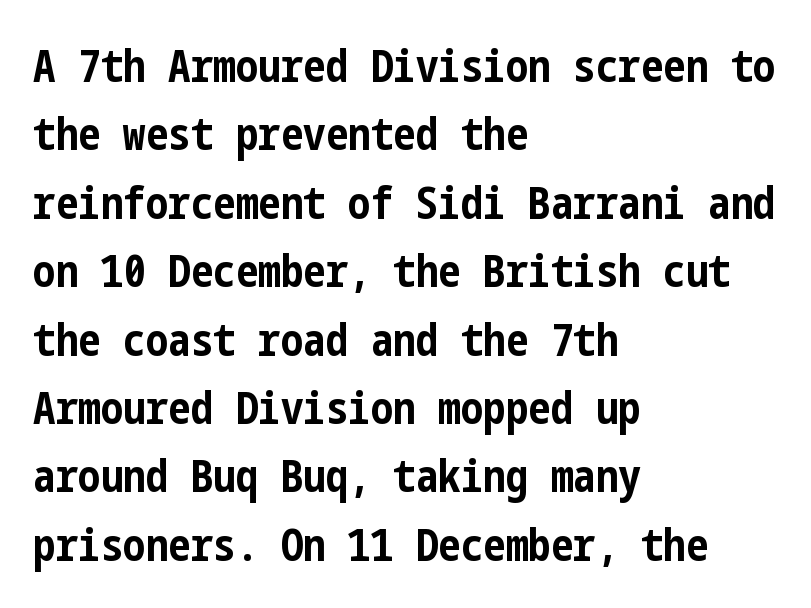
The image shows 45 px bold, condensed sans-serif type, upright; set left-aligned, normal line spacing (1.52x), normal letter spacing, not underlined; low stroke contrast and a medium x-height.
